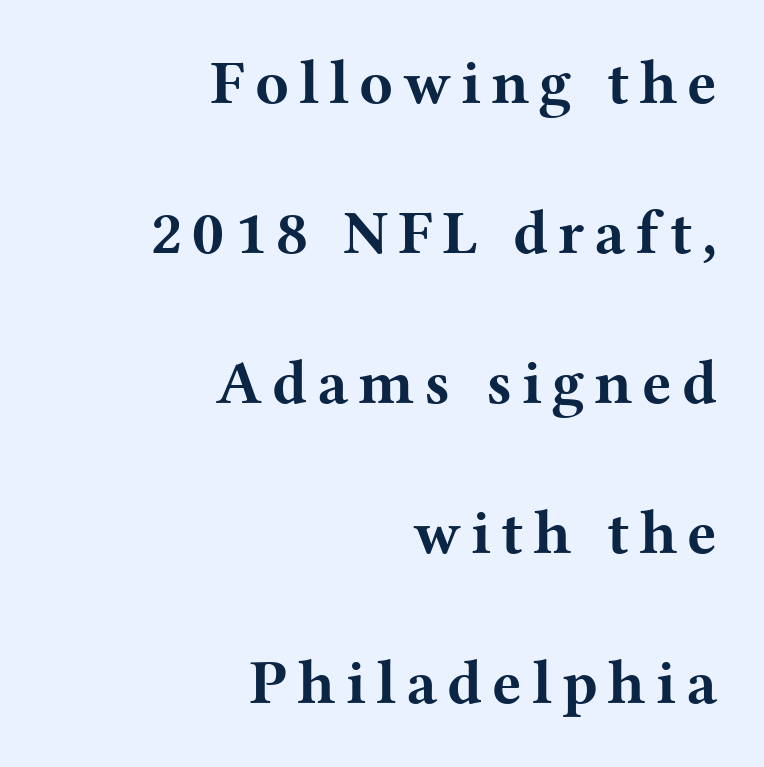
{"serif": "yes", "italic": "no", "bold": "yes", "weight": "bold", "width": "wide", "stroke_contrast": "medium", "x_height": "medium", "monospaced": "no", "underline": "no", "align": "right", "line_spacing": "loose", "line_spacing_ratio": 2.42, "glyph_px": 62}
